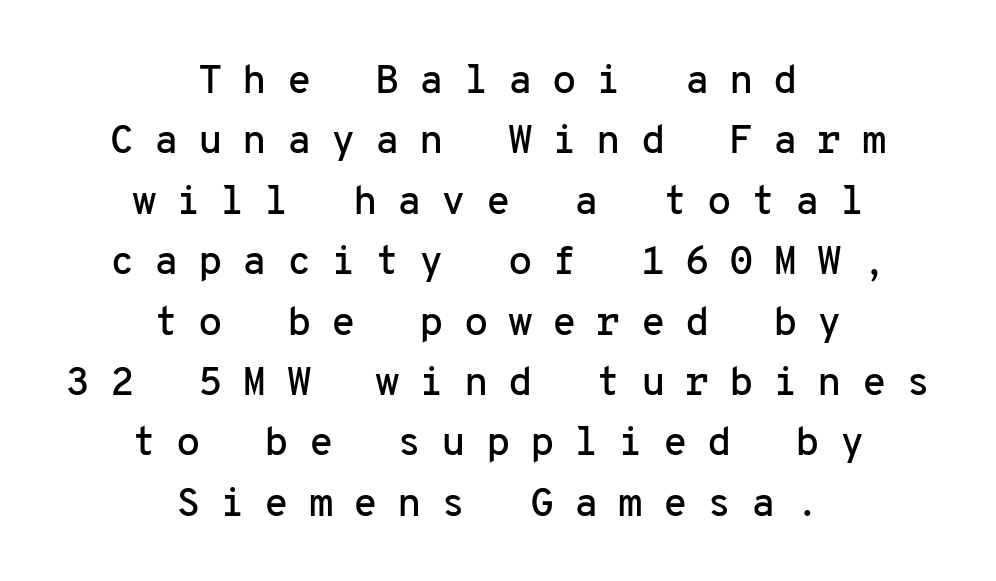
The zone under the glyphs is completely vacant. Unlike a traditional serif, this face leaves its strokes unadorned. Short note: letters widely spaced. Notice how descenders clear the ascenders below comfortably — that's standard leading.
